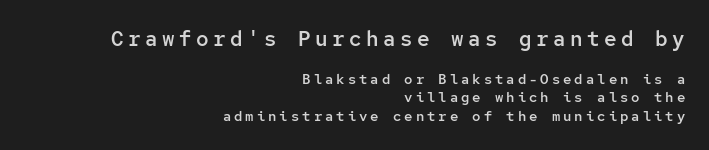
Q: Is the text bold? A: Semi-bold.
Q: Is the text italic (slanted)? A: No, it is upright.
Q: Is the text underlined? A: No.
Q: How is the paragraph aligned? A: Right-aligned.
Q: Is the spacing between letters normal or unusually wide? A: Unusually wide.
Q: Is the spacing between lines tight, normal or loose? A: Normal.
Q: Which block of text is set in a larger size, the first (top) or the second (bottom)? A: The first (top) one.
